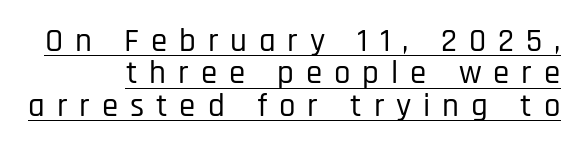
Q: Is the text italic (slanted)? A: No, it is upright.
Q: Is the typeface a serif or a sans-serif typeface? A: Sans-serif.
Q: Is the text underlined? A: Yes.
Q: Is the spacing between letters normal or unusually wide? A: Unusually wide.
Q: Is the spacing between lines tight, normal or loose? A: Tight.
Q: Width (condensed, normal, or wide)? A: Condensed.
Q: Stroke contrast? A: Low.
Q: x-height? A: Large.
Q: Monospaced? A: No.
